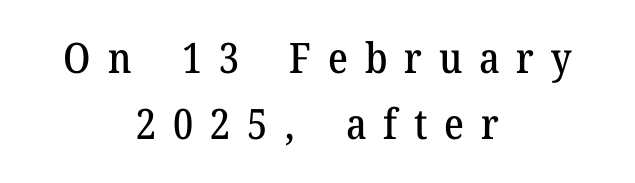
The image shows 42 px serif type, upright; set centered, normal line spacing (1.57x), unusually wide letter spacing (+0.4 em), not underlined; medium stroke contrast and a medium x-height.
